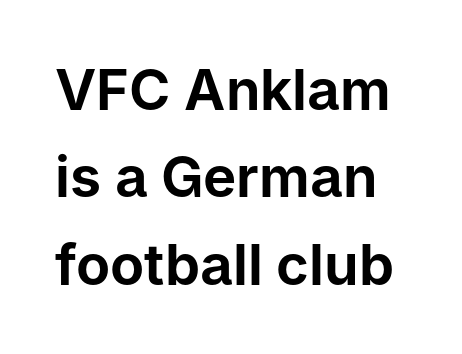
Q: Is the text italic (slanted)? A: No, it is upright.
Q: Is the typeface a serif or a sans-serif typeface? A: Sans-serif.
Q: Is the text underlined? A: No.
Q: Is the spacing between letters normal or unusually wide? A: Normal.
Q: Is the spacing between lines tight, normal or loose? A: Normal.
Q: Width (condensed, normal, or wide)? A: Normal.
Q: Stroke contrast? A: Low.
Q: x-height? A: Medium.
Q: Monospaced? A: No.
